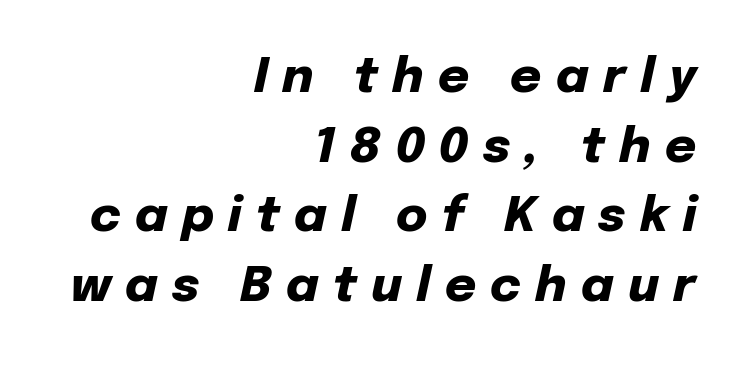
Q: Is the text bold? A: Yes.
Q: Is the text italic (slanted)? A: Yes, it leans right by about 12 degrees.
Q: Is the text underlined? A: No.
Q: How is the paragraph aligned? A: Right-aligned.
Q: Is the spacing between letters normal or unusually wide? A: Unusually wide.
Q: Is the spacing between lines tight, normal or loose? A: Normal.
Q: Width (condensed, normal, or wide)? A: Normal.
Q: Stroke contrast? A: Low.
Q: x-height? A: Medium.
Q: Monospaced? A: No.
